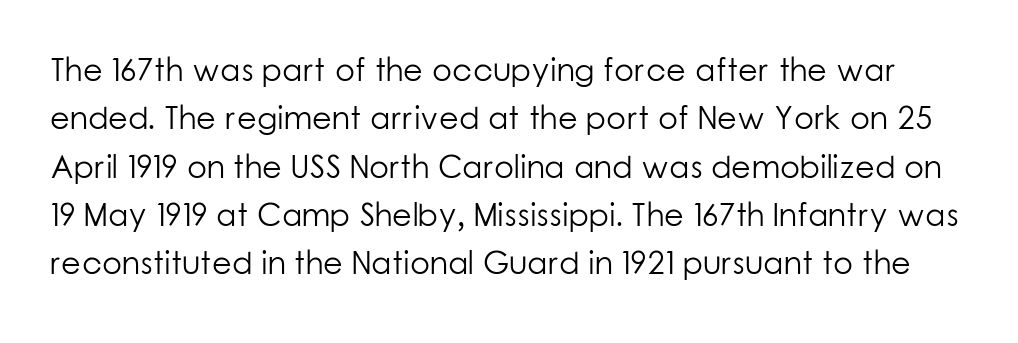
{"serif": "no", "italic": "no", "bold": "no", "weight": "light", "width": "normal", "stroke_contrast": "low", "x_height": "medium", "monospaced": "no", "underline": "no", "line_spacing": "normal", "line_spacing_ratio": 1.51, "letter_spacing": "normal", "letter_spacing_em": 0.0, "glyph_px": 32}
